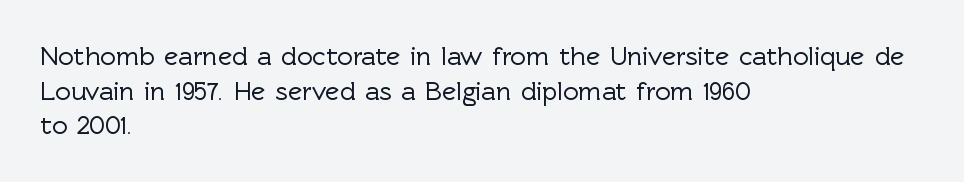
The image shows 27 px text type, upright; set left-aligned, normal line spacing (1.28x), normal letter spacing, not underlined.
